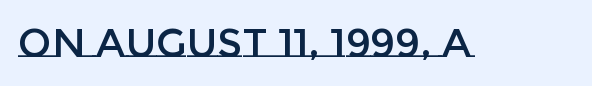
{"italic": "no", "width": "normal", "stroke_contrast": "low", "x_height": "large", "monospaced": "no", "underline": "no", "letter_spacing": "normal", "letter_spacing_em": 0.0, "glyph_px": 40}
